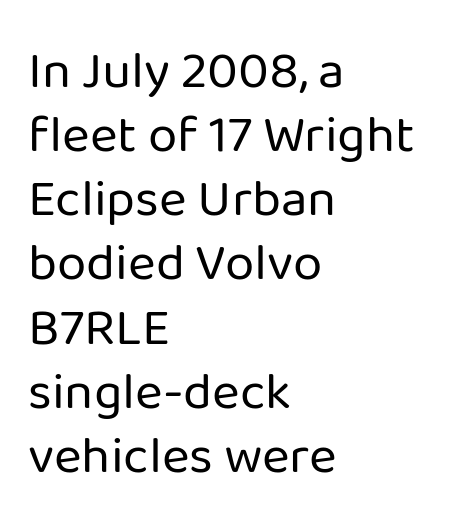
The image shows 53 px regular-weight sans-serif type, upright; set left-aligned, line spacing 1.21x, normal letter spacing, not underlined; low stroke contrast and a medium x-height.
